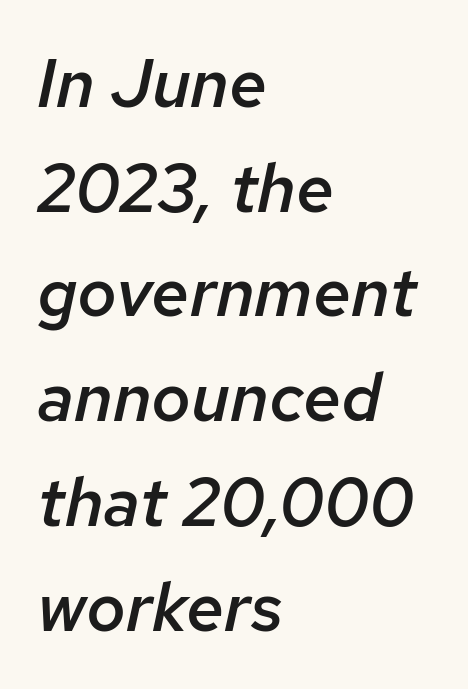
Q: Is the text bold? A: Semi-bold.
Q: Is the text italic (slanted)? A: Yes, it leans right by about 12 degrees.
Q: Is the text underlined? A: No.
Q: How is the paragraph aligned? A: Left-aligned.
Q: Is the spacing between letters normal or unusually wide? A: Normal.
Q: Is the spacing between lines tight, normal or loose? A: Normal.
Q: Width (condensed, normal, or wide)? A: Normal.
Q: Stroke contrast? A: Low.
Q: x-height? A: Medium.
Q: Monospaced? A: No.
